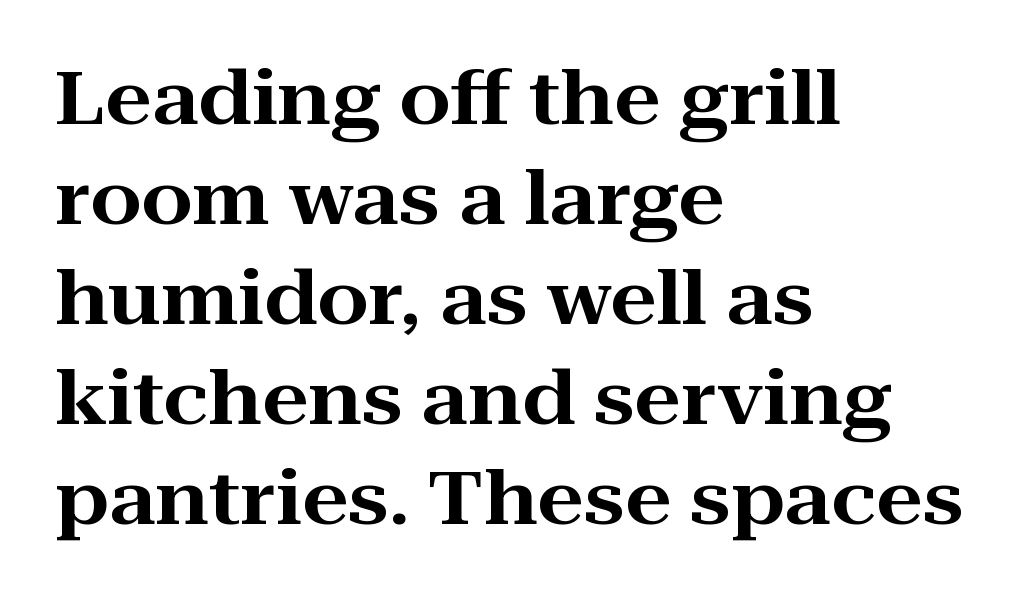
Q: Is the text italic (slanted)? A: No, it is upright.
Q: Is the typeface a serif or a sans-serif typeface? A: Serif.
Q: Is the text underlined? A: No.
Q: How is the paragraph aligned? A: Left-aligned.
Q: Is the spacing between letters normal or unusually wide? A: Normal.
Q: Is the spacing between lines tight, normal or loose? A: Normal.
Q: Width (condensed, normal, or wide)? A: Wide.
Q: Stroke contrast? A: High.
Q: x-height? A: Medium.
Q: Monospaced? A: No.
